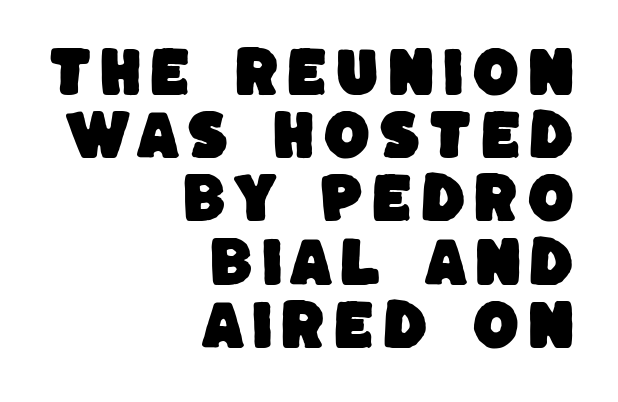
{"serif": "no", "width": "normal", "stroke_contrast": "low", "x_height": "large", "monospaced": "no", "underline": "no", "align": "right", "line_spacing_ratio": 1.17, "glyph_px": 54}
